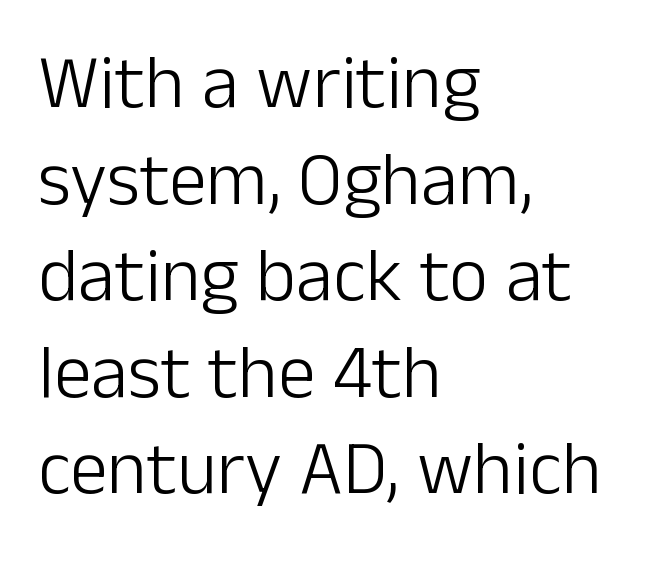
The image shows 76 px light sans-serif type, upright; set left-aligned, normal line spacing (1.27x), normal letter spacing, not underlined; low stroke contrast and a medium x-height.
